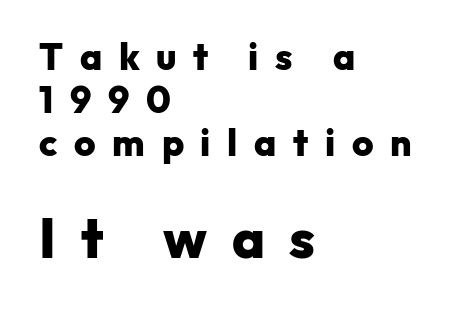
{"serif": "no", "italic": "no", "bold": "yes", "weight": "heavy", "width": "normal", "stroke_contrast": "low", "x_height": "medium", "monospaced": "no", "underline": "no", "align": "left", "line_spacing_ratio": 1.16, "letter_spacing": "wide", "letter_spacing_em": 0.45, "larger_block": "second", "size_ratio": 1.49, "glyph_px": 55}
